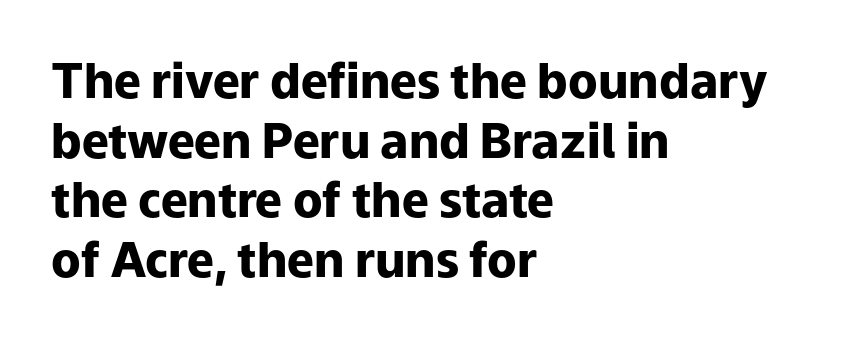
In terms of letterform style, serifs are entirely absent. The axis of the letterforms is exactly vertical. Weight: bold. This sample uses plain, unmodified letter spacing. Rule under the text: the space is simply empty. Notice how the passage keeps a crisp vertical edge on the left only.
